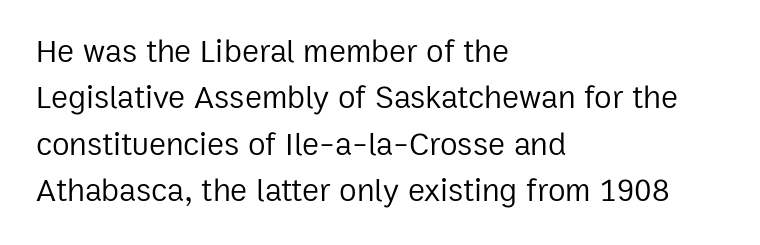
A student would call this left alignment; a typographer would say flush left, rag right. Lines of text with bare space underneath. The strokes are not fattened; the text isn't bold. Does extra space separate the letters? No, they use regular spacing. Does the lettering tilt? It doesn't — this is upright. The vertical gap from one line to the next is medium.
